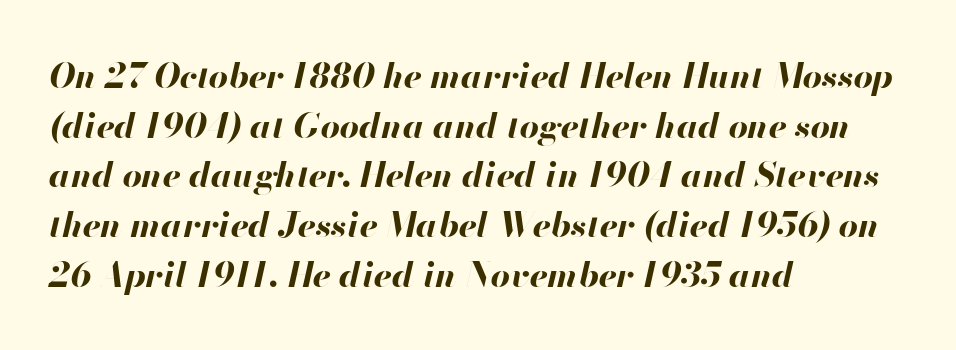
The image shows 34 px bold type, italic (leaning right); set left-aligned, normal line spacing (1.46x), normal letter spacing, not underlined; high stroke contrast and a small x-height.
